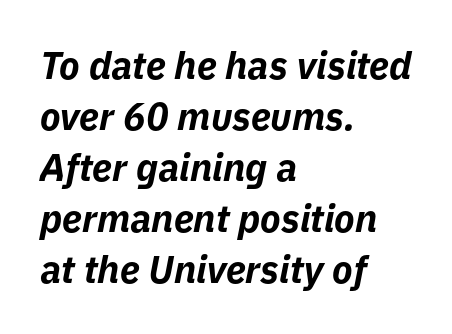
Tracking value appears to be zero — textbook default spacing. The typography opts for an oblique posture over an upright one. A typesetter would call this proportional, since set widths differ per character. If you measured baseline to baseline, you'd find a middling distance.
